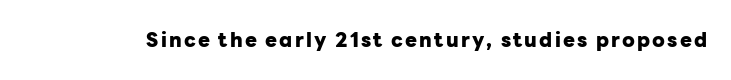
Q: Is the text bold? A: Yes.
Q: Is the text italic (slanted)? A: No, it is upright.
Q: Is the text underlined? A: No.
